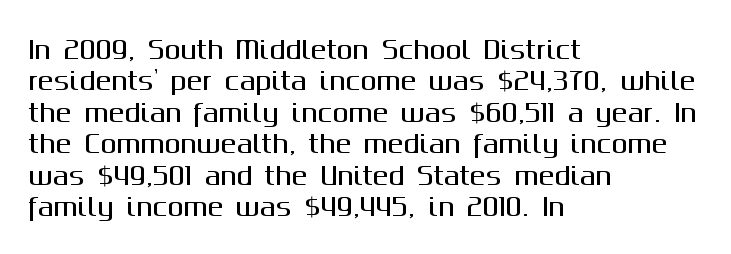
The image shows 24 px text type, upright; set left-aligned, normal line spacing (1.31x), normal letter spacing, not underlined.
